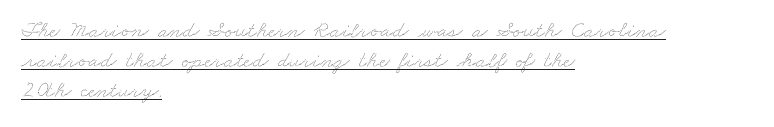
Q: Is the text underlined? A: Yes.
Q: How is the paragraph aligned? A: Left-aligned.
Q: Is the spacing between letters normal or unusually wide? A: Normal.
Q: Is the spacing between lines tight, normal or loose? A: Normal.
